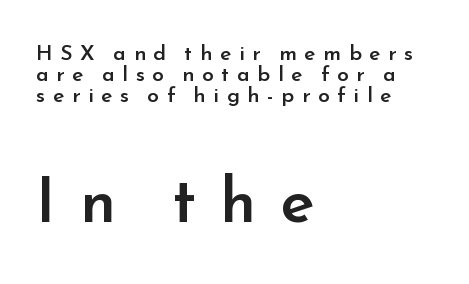
{"serif": "no", "italic": "no", "bold": "semi", "weight": "semibold", "width": "normal", "stroke_contrast": "low", "x_height": "small", "monospaced": "no", "underline": "no", "align": "left", "line_spacing": "tight", "line_spacing_ratio": 1.01, "letter_spacing": "wide", "letter_spacing_em": 0.37, "larger_block": "second", "size_ratio": 3.05, "glyph_px": 64}
